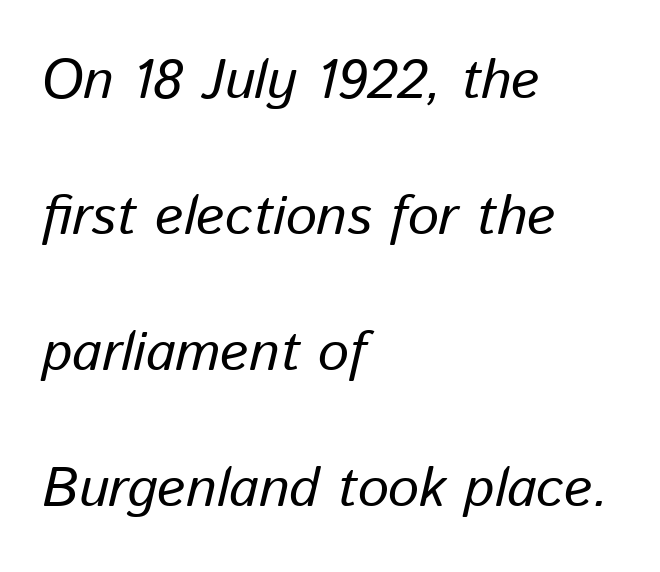
The axis of the letterforms is tilted away from vertical. The letters sit at their default tracking, neither squeezed nor spread. Leftover space on each line is placed entirely after the last word. Nobody drew a line under any word here. The lines are spread far apart with generous leading.
